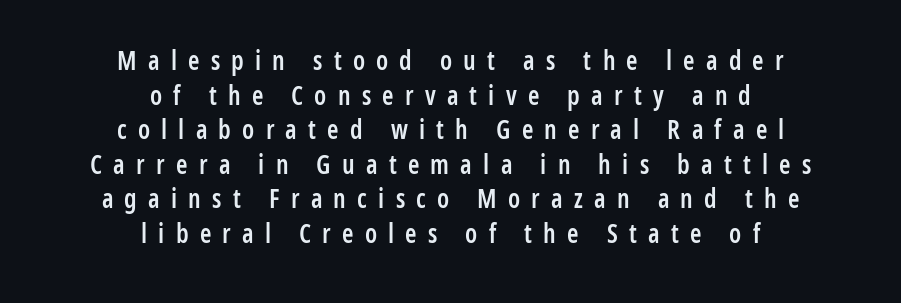
Q: Is the text bold? A: Semi-bold.
Q: Is the text italic (slanted)? A: No, it is upright.
Q: Is the text underlined? A: No.
Q: How is the paragraph aligned? A: Centered.
Q: Is the spacing between letters normal or unusually wide? A: Unusually wide.
Q: Is the spacing between lines tight, normal or loose? A: Normal.
